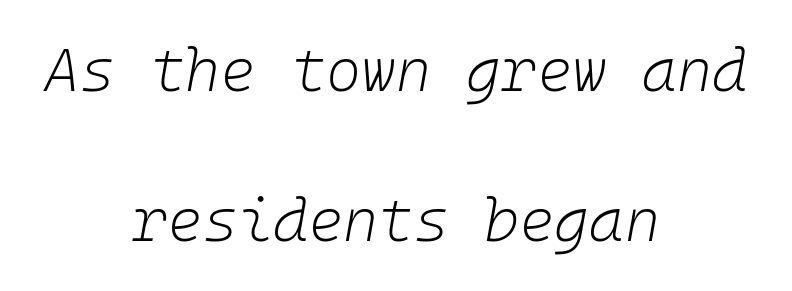
{"italic": "yes", "lean": "right", "slant_degrees": 10, "bold": "no", "weight": "light", "width": "normal", "stroke_contrast": "low", "x_height": "medium", "underline": "no", "align": "center", "line_spacing": "loose", "line_spacing_ratio": 2.5, "letter_spacing": "normal", "letter_spacing_em": 0.0, "glyph_px": 60}
